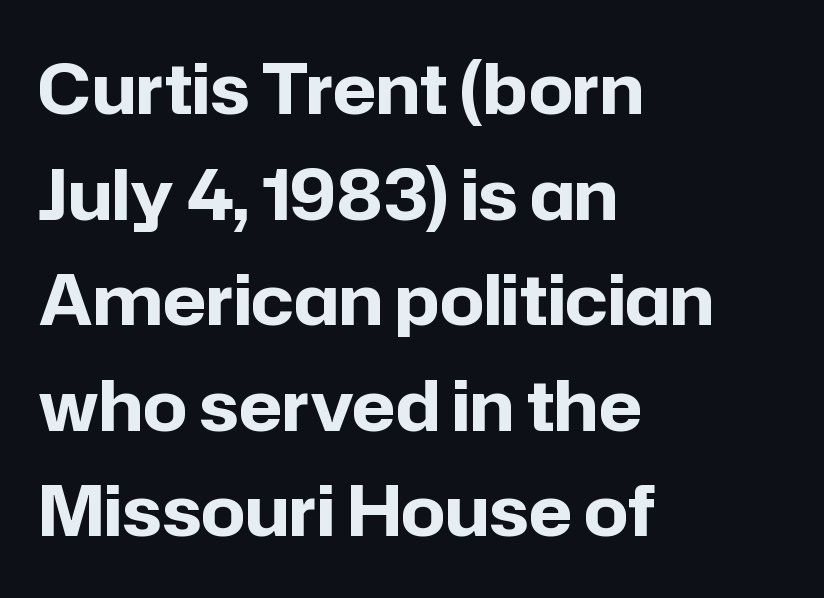
Does the copy run flush right? No — it runs flush left. Regarding leading, the lines here are spaced in the standard way. The lettering holds an erect, upright posture throughout. The typesetting leans heavy: a genuine bold. The baseline area is clear.
